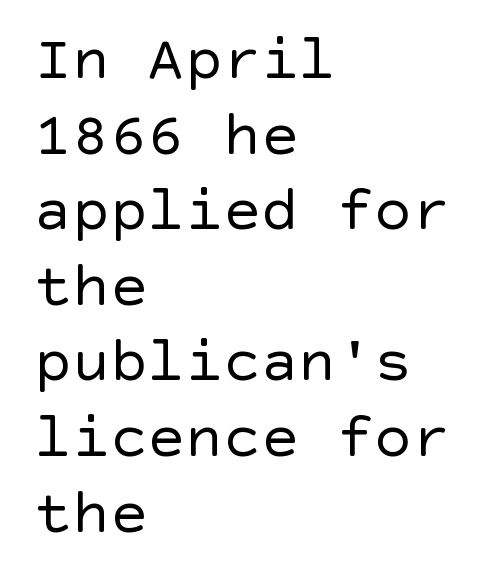
The image shows 63 px regular-weight sans-serif type, upright; set left-aligned, line spacing 1.2x, normal letter spacing, not underlined; a large x-height.
